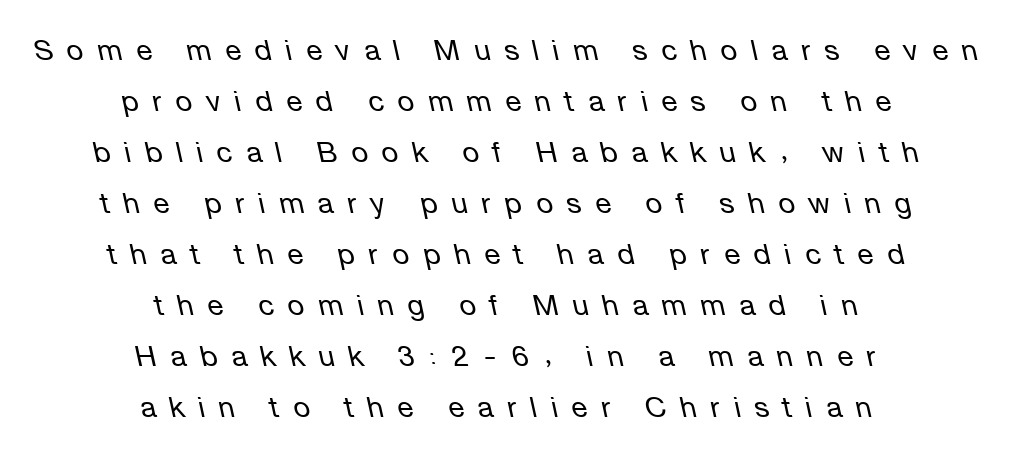
The image shows 29 px regular-weight type, italic (leaning left); set centered, line spacing 1.76x, unusually wide letter spacing (+0.48 em), not underlined; low stroke contrast and a medium x-height.
